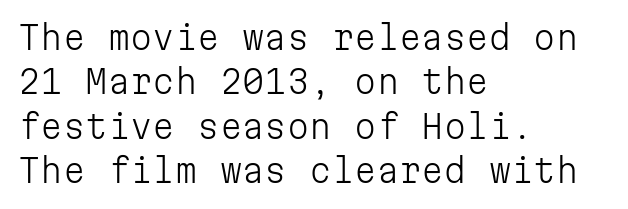
The image shows 32 px light sans-serif type, upright, monospaced; set left-aligned, normal line spacing (1.39x), normal letter spacing, not underlined; low stroke contrast and a medium x-height.
